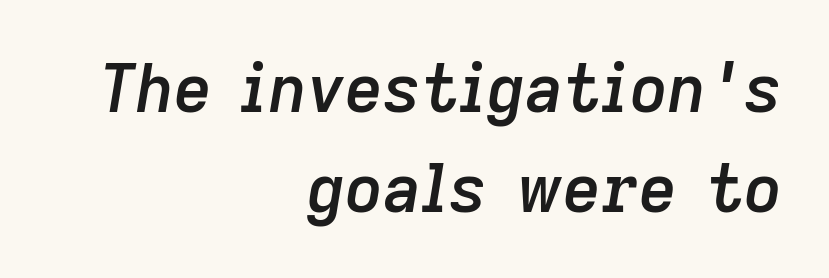
Q: Is the text bold? A: Semi-bold.
Q: Is the text italic (slanted)? A: Yes, it leans right by about 9 degrees.
Q: Is the text underlined? A: No.
Q: How is the paragraph aligned? A: Right-aligned.
Q: Is the spacing between letters normal or unusually wide? A: Normal.
Q: Is the spacing between lines tight, normal or loose? A: Normal.
Q: Width (condensed, normal, or wide)? A: Normal.
Q: Stroke contrast? A: Low.
Q: x-height? A: Medium.
Q: Monospaced? A: No.
